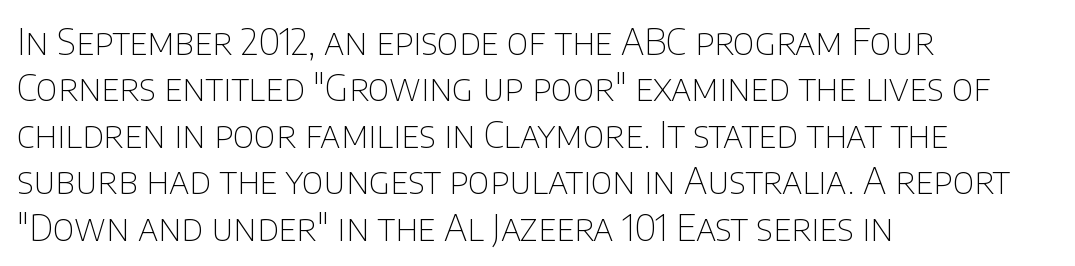
Q: Is the text bold? A: No.
Q: Is the text italic (slanted)? A: No, it is upright.
Q: Is the typeface a serif or a sans-serif typeface? A: Sans-serif.
Q: Is the text underlined? A: No.
Q: How is the paragraph aligned? A: Left-aligned.
Q: Is the spacing between letters normal or unusually wide? A: Normal.
Q: Is the spacing between lines tight, normal or loose? A: Normal.
Q: Width (condensed, normal, or wide)? A: Normal.
Q: Stroke contrast? A: Low.
Q: x-height? A: Large.
Q: Monospaced? A: No.
